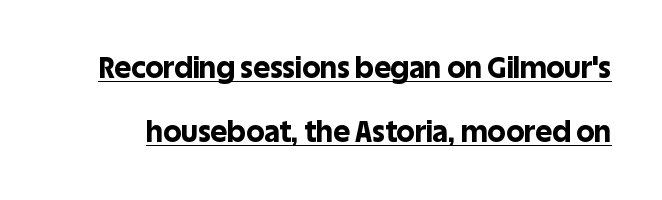
Q: Is the text bold? A: Yes.
Q: Is the text italic (slanted)? A: No, it is upright.
Q: Is the typeface a serif or a sans-serif typeface? A: Sans-serif.
Q: Is the text underlined? A: Yes.
Q: Is the spacing between letters normal or unusually wide? A: Normal.
Q: Is the spacing between lines tight, normal or loose? A: Loose.
Q: Width (condensed, normal, or wide)? A: Normal.
Q: x-height? A: Large.
Q: Monospaced? A: No.
